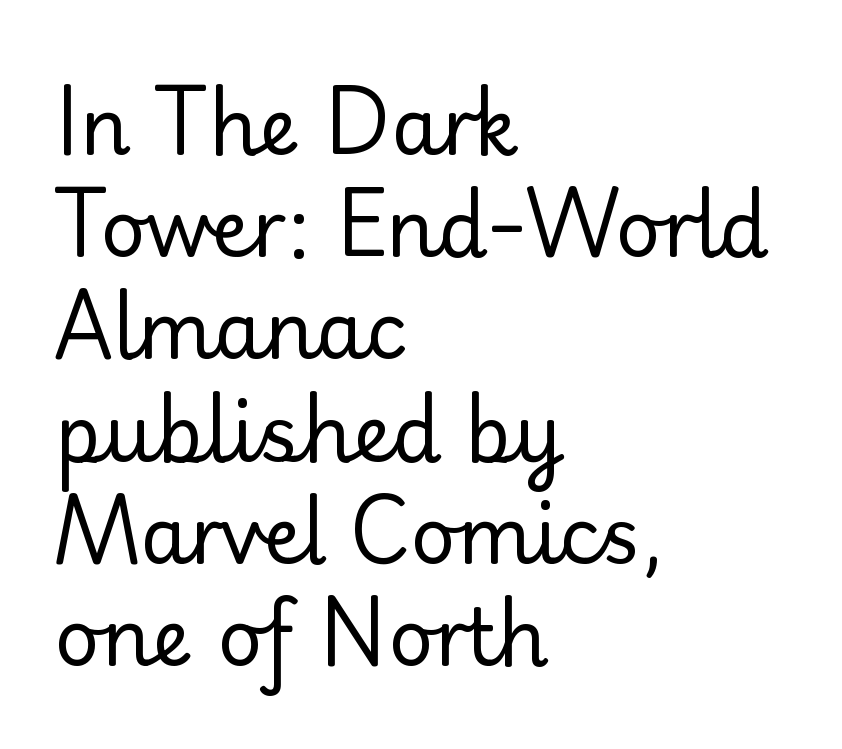
The image shows 78 px regular-weight sans-serif type, upright; set left-aligned, normal line spacing (1.31x), normal letter spacing, not underlined; low stroke contrast and a small x-height.
